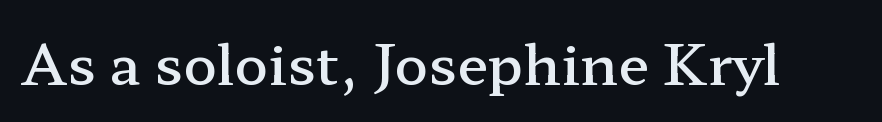
{"serif": "yes", "italic": "no", "bold": "semi", "weight": "semibold", "width": "wide", "stroke_contrast": "low", "x_height": "medium", "monospaced": "no", "underline": "no", "letter_spacing": "normal", "letter_spacing_em": 0.0, "glyph_px": 56}
